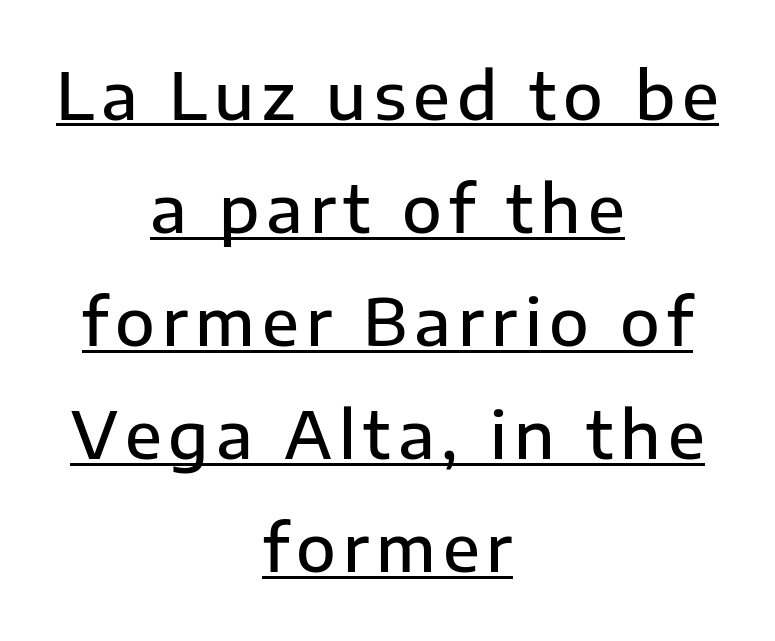
Q: Is the text bold? A: Semi-bold.
Q: Is the text italic (slanted)? A: No, it is upright.
Q: Is the typeface a serif or a sans-serif typeface? A: Sans-serif.
Q: Is the text underlined? A: Yes.
Q: How is the paragraph aligned? A: Centered.
Q: Width (condensed, normal, or wide)? A: Normal.
Q: Stroke contrast? A: Low.
Q: x-height? A: Medium.
Q: Monospaced? A: No.
